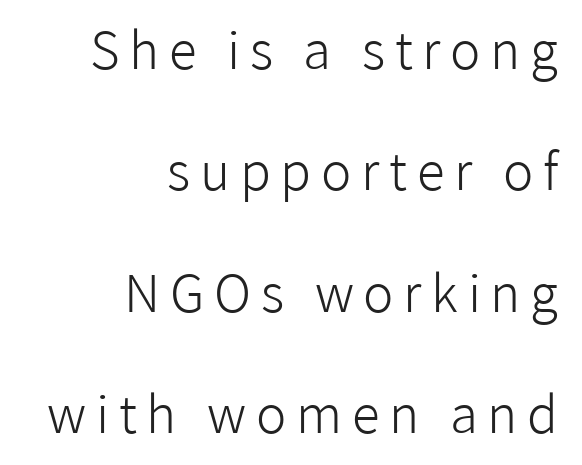
Q: Is the text bold? A: No.
Q: Is the text italic (slanted)? A: No, it is upright.
Q: Is the typeface a serif or a sans-serif typeface? A: Sans-serif.
Q: Is the text underlined? A: No.
Q: How is the paragraph aligned? A: Right-aligned.
Q: Is the spacing between lines tight, normal or loose? A: Loose.
Q: Width (condensed, normal, or wide)? A: Normal.
Q: Stroke contrast? A: Low.
Q: x-height? A: Medium.
Q: Monospaced? A: No.
